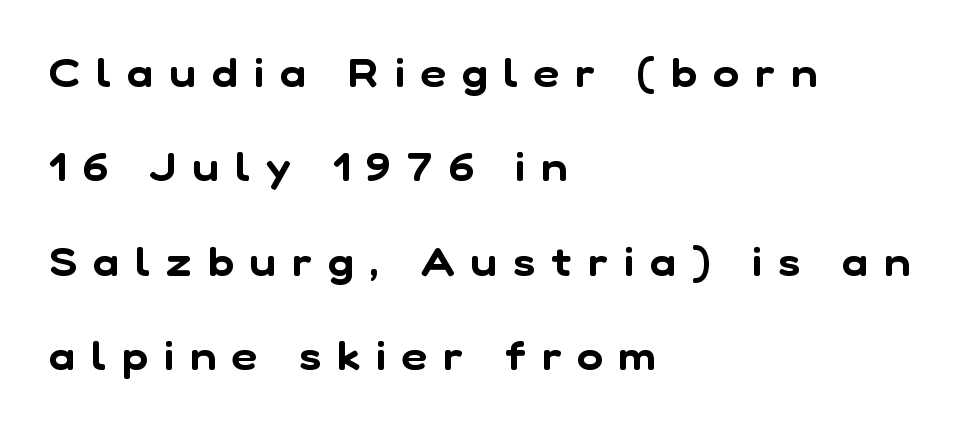
The image shows 39 px sans-serif type; set left-aligned, loose line spacing (2.42x), unusually wide letter spacing (+0.42 em), not underlined; low stroke contrast and a medium x-height.
